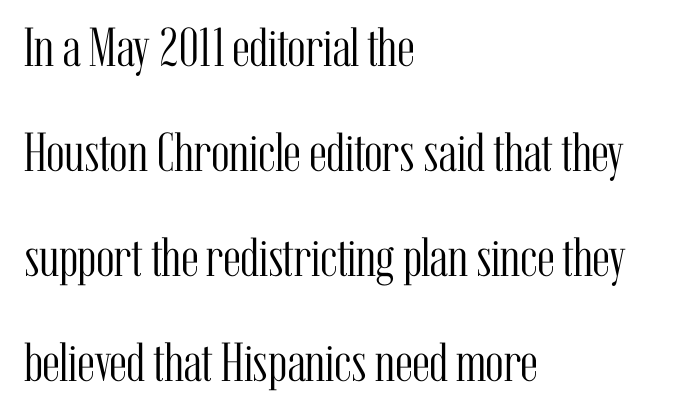
{"serif": "yes", "italic": "no", "bold": "no", "weight": "light", "width": "condensed", "stroke_contrast": "medium", "x_height": "medium", "monospaced": "no", "underline": "no", "align": "left", "line_spacing": "loose", "line_spacing_ratio": 1.91, "letter_spacing": "normal", "letter_spacing_em": 0.0, "glyph_px": 55}
